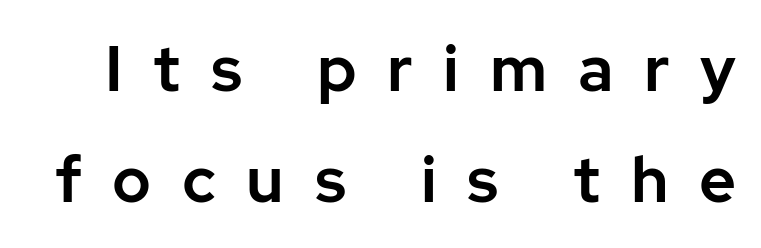
Q: Is the text italic (slanted)? A: No, it is upright.
Q: Is the typeface a serif or a sans-serif typeface? A: Sans-serif.
Q: Is the text underlined? A: No.
Q: Is the spacing between letters normal or unusually wide? A: Unusually wide.
Q: Width (condensed, normal, or wide)? A: Normal.
Q: Stroke contrast? A: Low.
Q: x-height? A: Medium.
Q: Monospaced? A: No.
